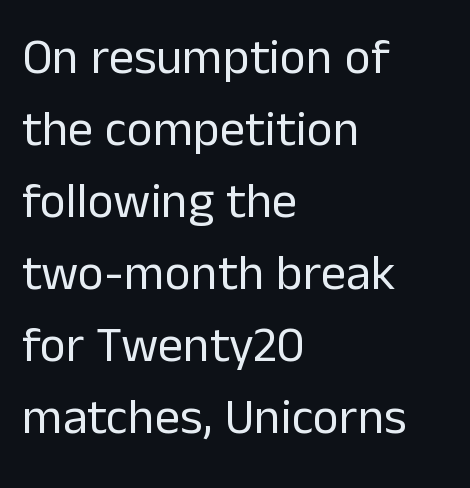
The image shows 50 px regular-weight sans-serif type, upright; set left-aligned, normal line spacing (1.44x), normal letter spacing, not underlined; low stroke contrast and a medium x-height.
